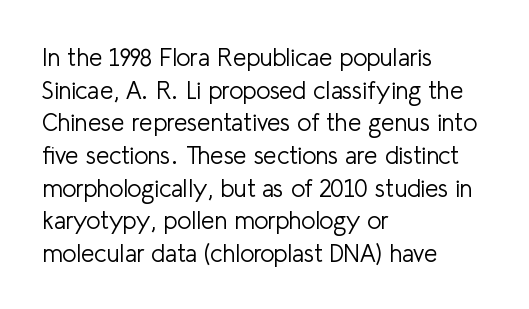
Plain, unruled lines of type. Ordinary non-slanted type is in use. Does extra space separate the letters? No, they use regular spacing. This is not heavy type; no bold has been used. These lines sit exactly where default settings would place them. Reading down the block, your eye returns to a fixed left position each line.
